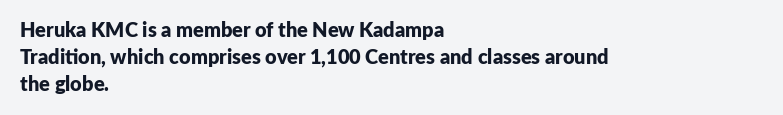
{"italic": "no", "bold": "yes", "underline": "no", "align": "left", "line_spacing": "normal", "line_spacing_ratio": 1.34, "letter_spacing": "normal", "letter_spacing_em": 0.0, "glyph_px": 20}
